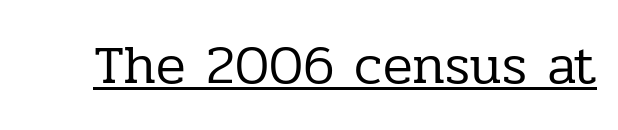
Caption: standard tracking, unaltered. Is there any slant? The stems are plumb. The words here are underlined. This rendering employs a face with finishing strokes, i.e., a serif. Summary of weight: not heavy and not bold.
